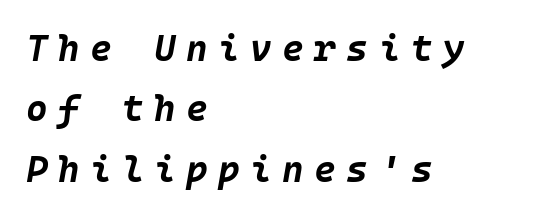
{"italic": "yes", "lean": "right", "slant_degrees": 10, "bold": "yes", "weight": "bold", "width": "normal", "stroke_contrast": "low", "x_height": "large", "underline": "no", "align": "left", "line_spacing": "normal", "line_spacing_ratio": 1.63, "letter_spacing": "wide", "letter_spacing_em": 0.28, "glyph_px": 37}
